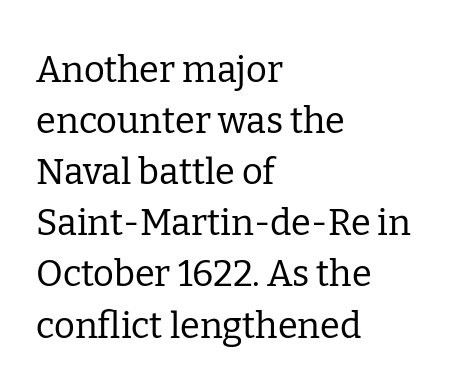
Q: Is the text bold? A: No.
Q: Is the text italic (slanted)? A: No, it is upright.
Q: Is the typeface a serif or a sans-serif typeface? A: Serif.
Q: Is the text underlined? A: No.
Q: How is the paragraph aligned? A: Left-aligned.
Q: Is the spacing between letters normal or unusually wide? A: Normal.
Q: Is the spacing between lines tight, normal or loose? A: Normal.
Q: Width (condensed, normal, or wide)? A: Normal.
Q: Stroke contrast? A: Low.
Q: x-height? A: Medium.
Q: Monospaced? A: No.
